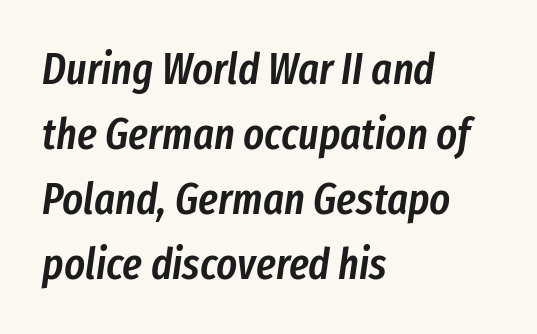
{"italic": "yes", "lean": "right", "slant_degrees": 8, "bold": "semi", "weight": "semibold", "width": "condensed", "stroke_contrast": "low", "x_height": "medium", "monospaced": "no", "underline": "no", "align": "left", "line_spacing": "normal", "line_spacing_ratio": 1.48, "letter_spacing": "normal", "letter_spacing_em": 0.0, "glyph_px": 44}
